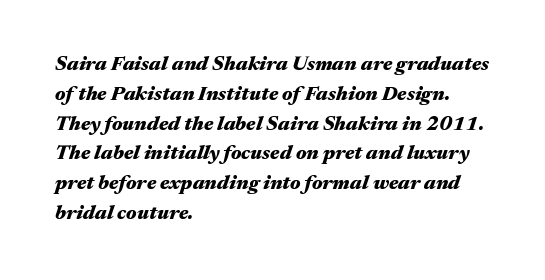
Q: Is the text bold? A: Yes.
Q: Is the text italic (slanted)? A: Yes, it leans right by about 17 degrees.
Q: Is the text underlined? A: No.
Q: How is the paragraph aligned? A: Left-aligned.
Q: Is the spacing between letters normal or unusually wide? A: Normal.
Q: Is the spacing between lines tight, normal or loose? A: Normal.
